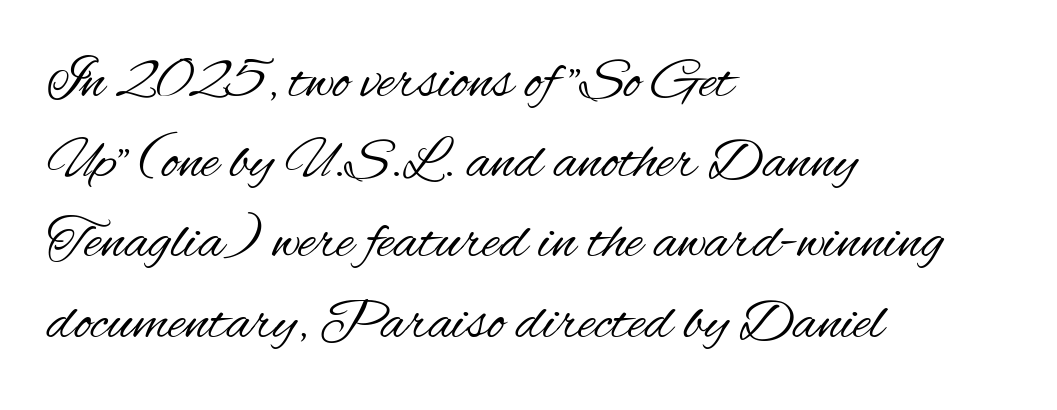
The image shows 59 px regular-weight, condensed sans-serif type; set left-aligned, normal line spacing (1.36x), normal letter spacing, not underlined; medium stroke contrast and a small x-height.
